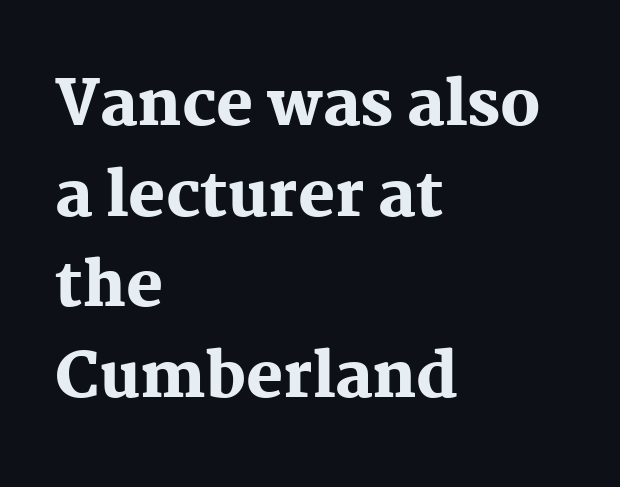
The image shows 62 px heavy serif type, upright; set left-aligned, normal line spacing (1.46x), normal letter spacing, not underlined; medium stroke contrast and a medium x-height.
